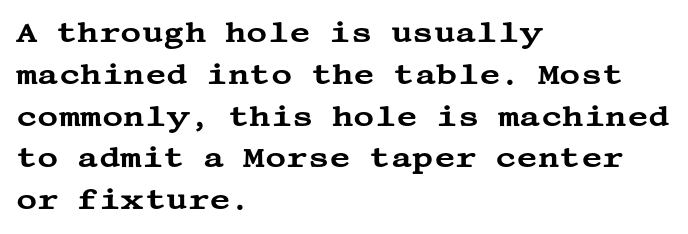
The image shows 29 px wide serif type, upright; set left-aligned, normal line spacing (1.44x), normal letter spacing, not underlined; medium stroke contrast and a large x-height.
